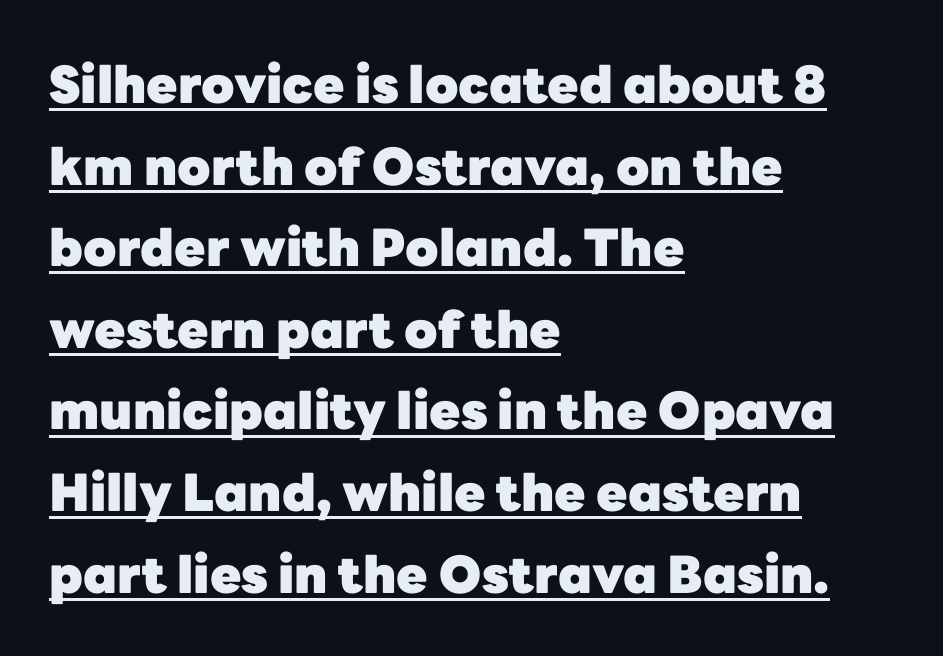
The image shows 51 px heavy sans-serif type, upright; set left-aligned, normal line spacing (1.6x), normal letter spacing, underlined; low stroke contrast and a medium x-height.
